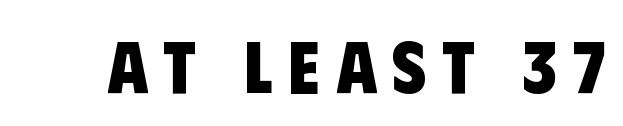
{"serif": "no", "bold": "yes", "weight": "heavy", "width": "condensed", "stroke_contrast": "low", "x_height": "large", "monospaced": "no", "underline": "no", "letter_spacing": "wide", "letter_spacing_em": 0.22, "glyph_px": 73}
